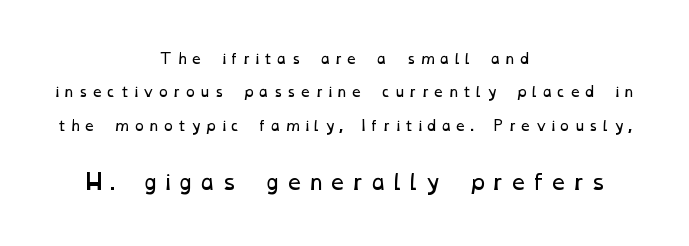
{"bold": "no", "underline": "no", "align": "center", "line_spacing": "loose", "line_spacing_ratio": 2.38, "letter_spacing": "wide", "letter_spacing_em": 0.22, "larger_block": "second", "size_ratio": 1.5, "glyph_px": 21}
